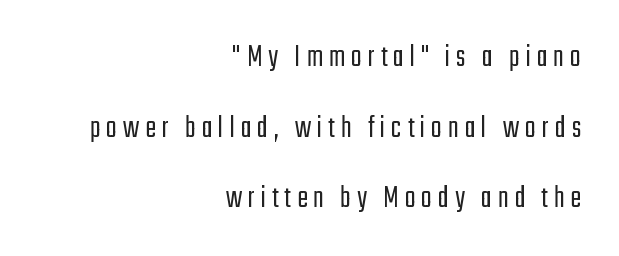
The image shows 32 px light, condensed sans-serif type, upright; set right-aligned, loose line spacing (2.21x), not underlined; low stroke contrast and a medium x-height.
